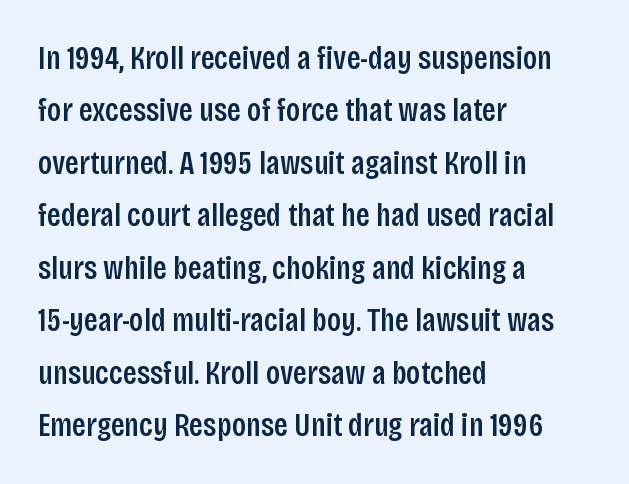
The image shows 33 px semibold, condensed sans-serif type, upright; set left-aligned, normal line spacing (1.59x), normal letter spacing, not underlined; low stroke contrast and a large x-height.
